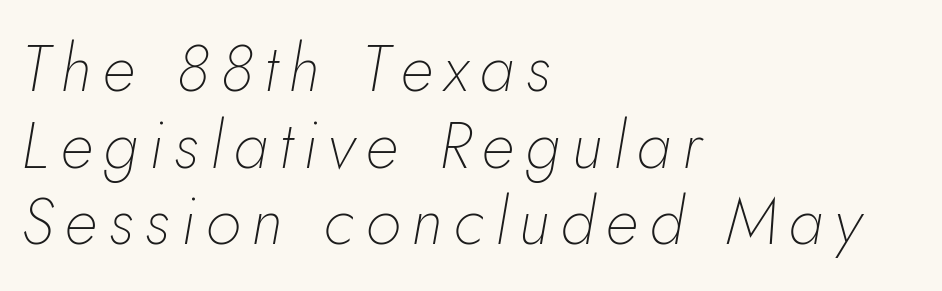
{"italic": "yes", "lean": "right", "slant_degrees": 5, "bold": "no", "weight": "thin", "width": "normal", "stroke_contrast": "low", "x_height": "small", "monospaced": "no", "underline": "no", "align": "left", "line_spacing_ratio": 1.18, "glyph_px": 65}
